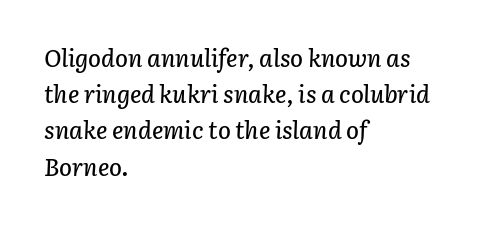
Every row of glyphs begins at an identical x-position on the left. Default kerning and tracking; the words read as compact shapes. This is oblique type, the kind used for emphasis or titles. Words float on clear page, feet unadorned. One glance says typical: line gaps are just what's usual.
